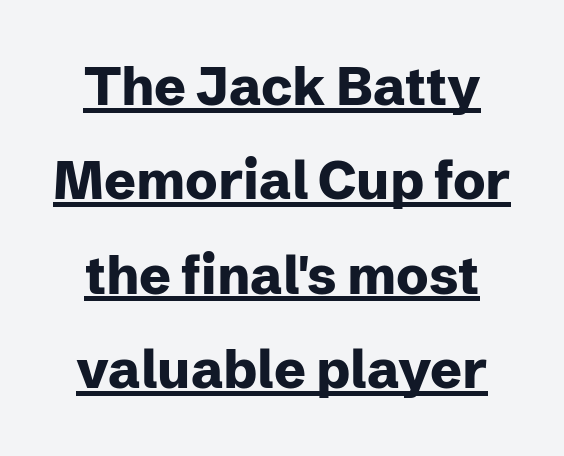
Q: Is the text bold? A: Yes.
Q: Is the text italic (slanted)? A: No, it is upright.
Q: Is the typeface a serif or a sans-serif typeface? A: Sans-serif.
Q: Is the text underlined? A: Yes.
Q: Is the spacing between letters normal or unusually wide? A: Normal.
Q: Width (condensed, normal, or wide)? A: Normal.
Q: Stroke contrast? A: Low.
Q: x-height? A: Medium.
Q: Monospaced? A: No.
